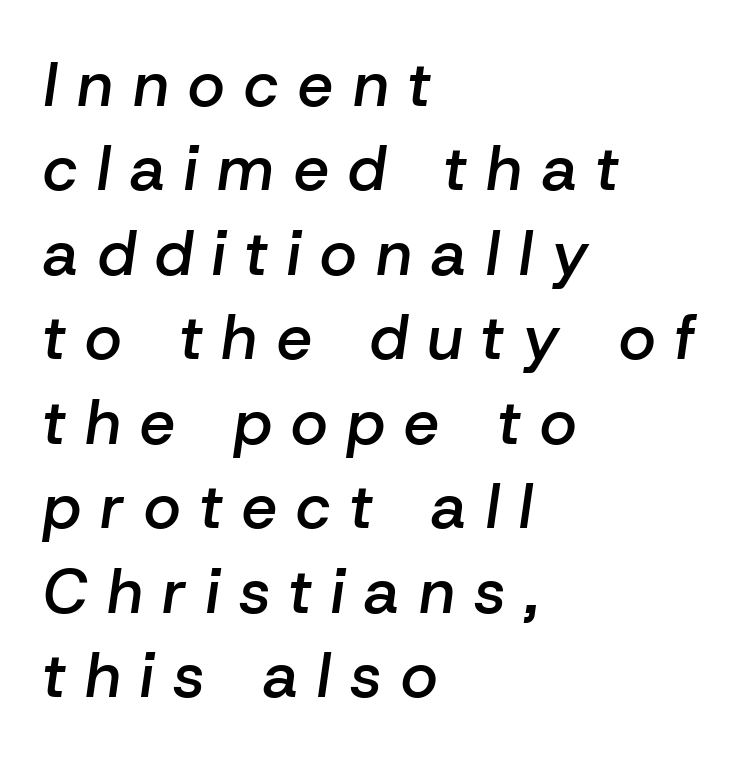
The image shows 63 px semibold type, italic (leaning right); set left-aligned, normal line spacing (1.34x), unusually wide letter spacing (+0.31 em), not underlined; low stroke contrast and a medium x-height.
